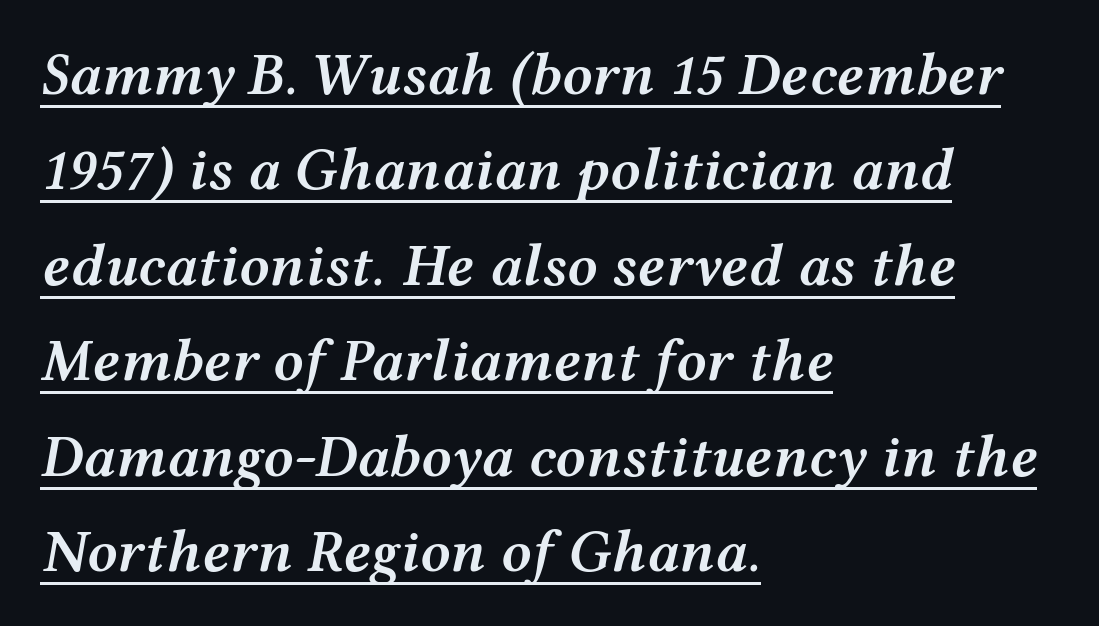
Students, observe the line beneath the letters — that is underlining. Do the characters align in a grid? No, the font is proportional. On the weight axis this lands at semibold, roughly 600. Horizontal alignment here is leftward, the default for most running prose. Looking at the ascenders, they clearly lean.
